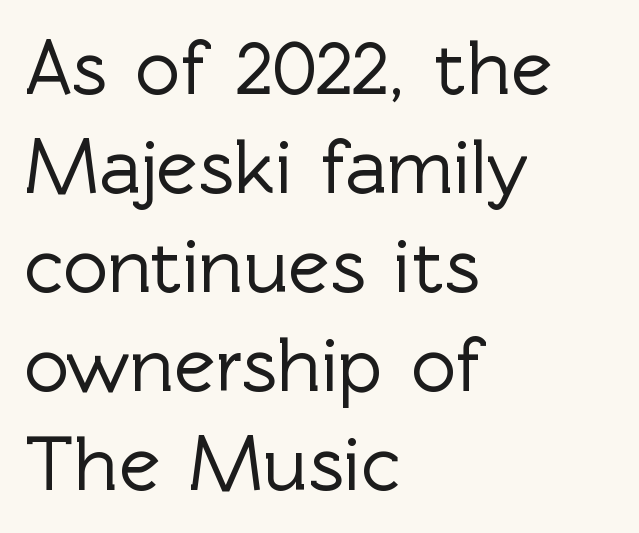
Left-aligned paragraph, ragged on the right. Ordinary non-slanted type is in use. Each row of text sits above clean, open space. Students, note that the glyphs here touch the page at normal intervals.
